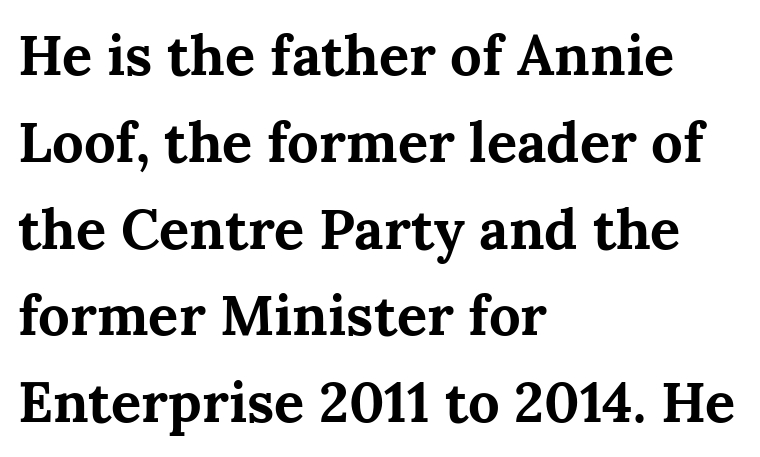
The face used here is proportionally spaced, like ordinary book or web type. Honestly, there is no underline to notice here at all. The space between consecutive lines is moderate. The typesetter chose a ragged-right arrangement here. Strong, thick strokes mark this as bold type.
